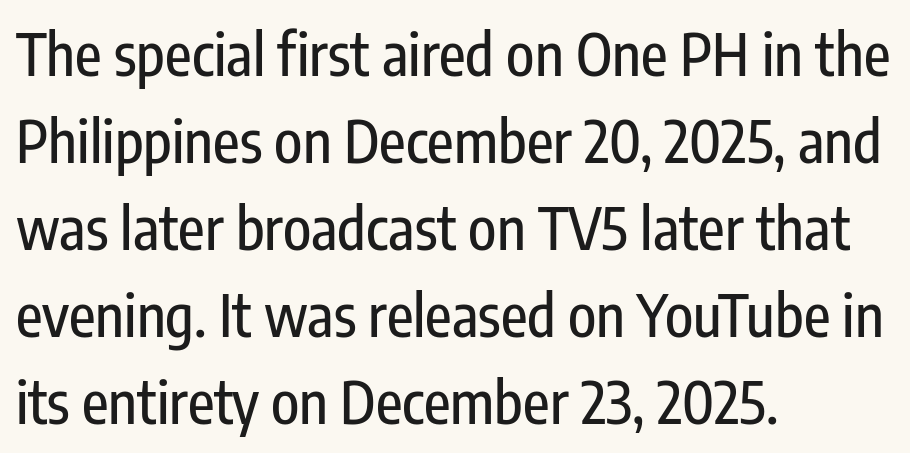
Q: Is the text italic (slanted)? A: No, it is upright.
Q: Is the typeface a serif or a sans-serif typeface? A: Sans-serif.
Q: Is the text underlined? A: No.
Q: How is the paragraph aligned? A: Left-aligned.
Q: Is the spacing between letters normal or unusually wide? A: Normal.
Q: Is the spacing between lines tight, normal or loose? A: Normal.
Q: Width (condensed, normal, or wide)? A: Condensed.
Q: Stroke contrast? A: Low.
Q: x-height? A: Medium.
Q: Monospaced? A: No.
